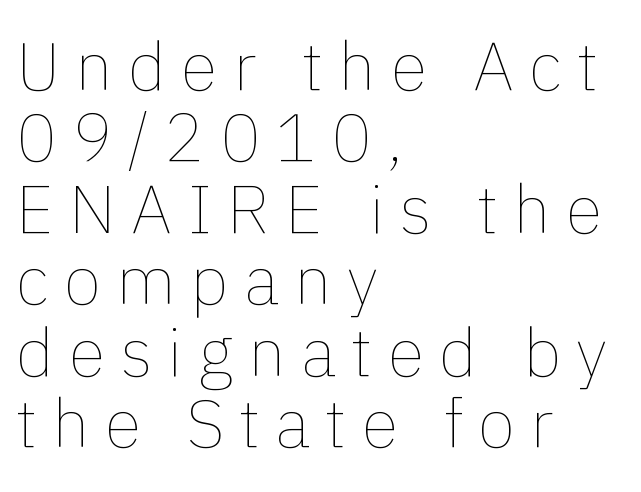
The image shows 68 px thin type, upright; set left-aligned, tight line spacing (1.05x), unusually wide letter spacing (+0.22 em), not underlined; low stroke contrast and a medium x-height.
